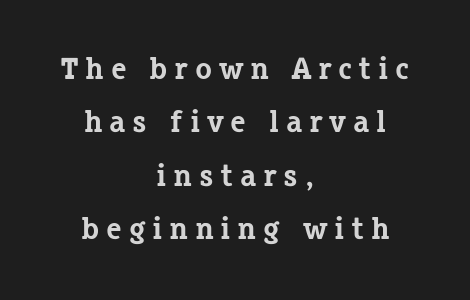
Honestly, the letter spacing is so wide it's the main thing you notice. What kind of face is this? One with serifs. Nope, not italic — everything's standing straight. Check the space under the baseline: it is left empty. These lines stack symmetrically, like a column narrowing and widening about its center. Students, this is bold: see how much ink each stroke carries.
